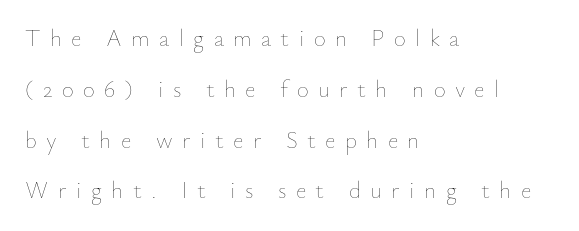
Q: Is the text bold? A: No.
Q: Is the text italic (slanted)? A: No, it is upright.
Q: Is the text underlined? A: No.
Q: How is the paragraph aligned? A: Left-aligned.
Q: Is the spacing between letters normal or unusually wide? A: Unusually wide.
Q: Is the spacing between lines tight, normal or loose? A: Loose.
